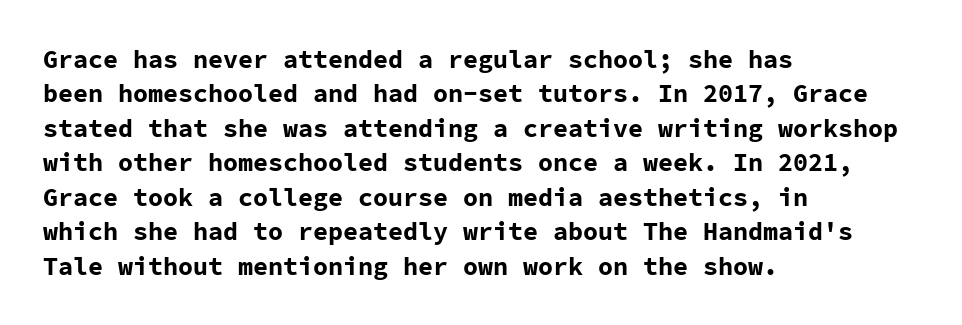
{"italic": "no", "bold": "yes", "underline": "no", "align": "left", "line_spacing": "normal", "line_spacing_ratio": 1.38, "letter_spacing": "normal", "letter_spacing_em": 0.0, "glyph_px": 25}
